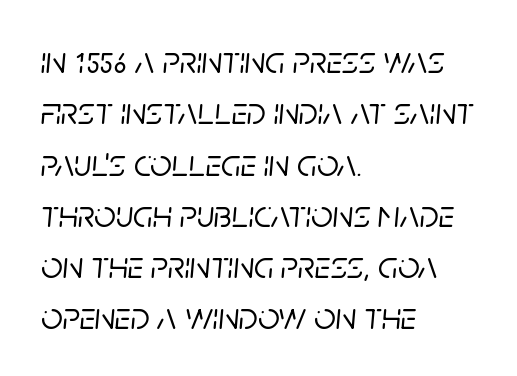
The image shows 38 px text type, italic (leaning right); set left-aligned, normal line spacing (1.35x), normal letter spacing, not underlined; low stroke contrast and a large x-height.
